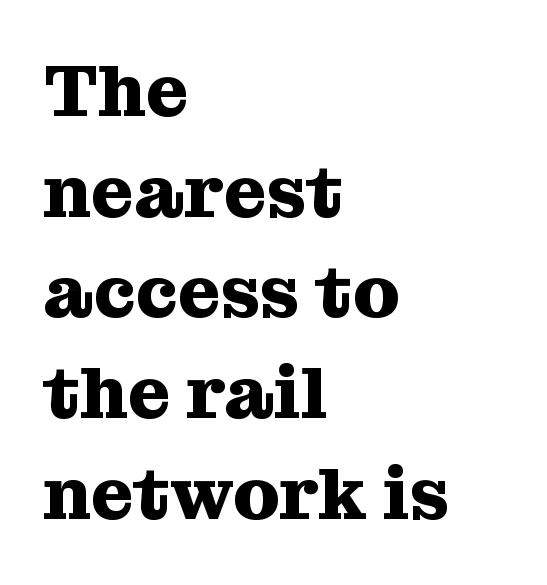
The image shows 74 px heavy serif type, upright; set left-aligned, normal line spacing (1.36x), normal letter spacing, not underlined; medium stroke contrast and a medium x-height.
